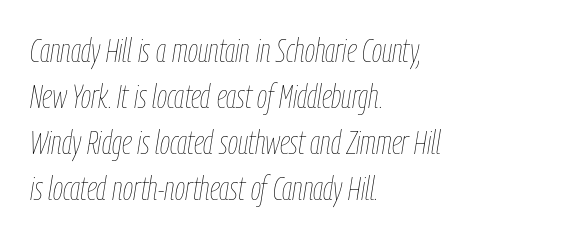
{"italic": "yes", "lean": "right", "slant_degrees": 9, "bold": "no", "weight": "thin", "width": "condensed", "stroke_contrast": "low", "x_height": "medium", "monospaced": "no", "underline": "no", "align": "left", "line_spacing": "normal", "line_spacing_ratio": 1.39, "letter_spacing": "normal", "letter_spacing_em": 0.0, "glyph_px": 33}
